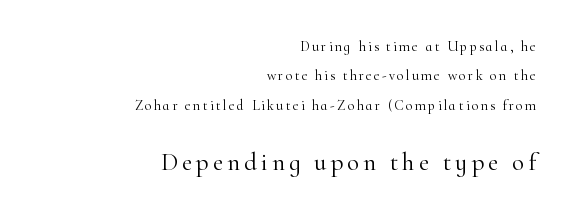
The zone under the glyphs is completely vacant. Reading down the column, the eye jumps a long way to each next line. The axis of the letterforms is exactly vertical. Typeset ragged left — the right edge is the straight one.
